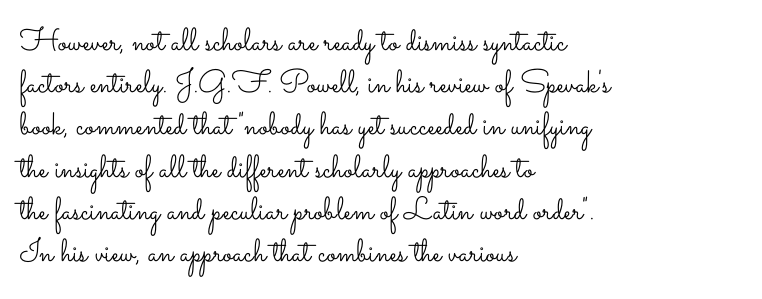
Interline gaps are of average width in this sample. Reading down the block, your eye returns to a fixed left position each line. Tracking value appears to be zero — textbook default spacing.
